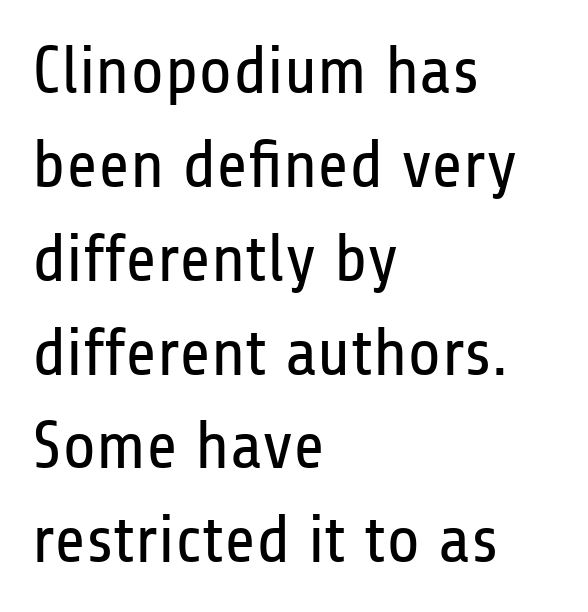
Spacing verdict: proportional, widths tailored to each character. The passage shown is not underscored anywhere. Students, observe: this is what conventionally led text looks like. The horizontal fit of the characters is conventional and even. The type sits square on the baseline with zero lean. Which margin do the lines hug? The left one — the right edge is uneven.
